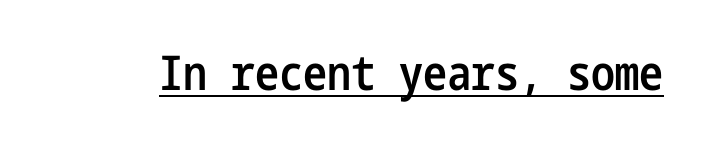
The image shows 48 px semibold, condensed sans-serif type, upright; set normal letter spacing, underlined; low stroke contrast and a medium x-height.
